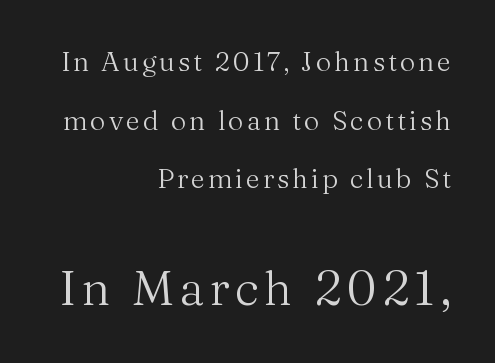
Q: Is the text bold? A: No.
Q: Is the text italic (slanted)? A: No, it is upright.
Q: Is the typeface a serif or a sans-serif typeface? A: Serif.
Q: Is the text underlined? A: No.
Q: How is the paragraph aligned? A: Right-aligned.
Q: Is the spacing between lines tight, normal or loose? A: Loose.
Q: Which block of text is set in a larger size, the first (top) or the second (bottom)? A: The second (bottom) one.
Q: Width (condensed, normal, or wide)? A: Normal.
Q: Stroke contrast? A: Medium.
Q: x-height? A: Medium.
Q: Monospaced? A: No.
